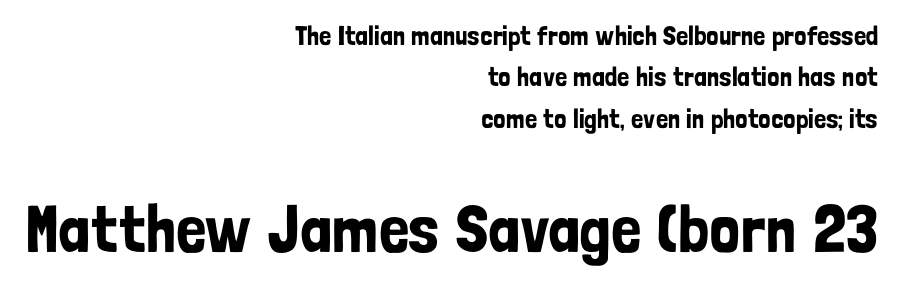
The image shows 67 px condensed sans-serif type, upright; set right-aligned, normal line spacing (1.53x), normal letter spacing, not underlined; the second (bottom) block is 2.48x larger; low stroke contrast and a medium x-height.
